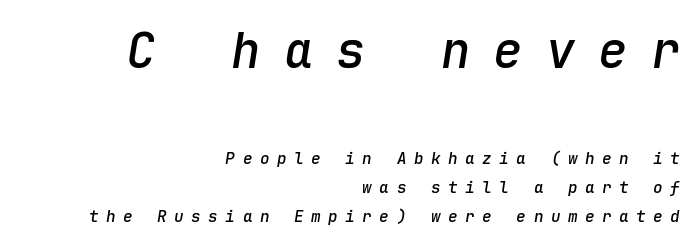
{"italic": "yes", "lean": "right", "slant_degrees": 9, "bold": "semi", "weight": "semibold", "width": "normal", "stroke_contrast": "low", "x_height": "medium", "monospaced": "yes", "underline": "no", "align": "right", "line_spacing_ratio": 1.83, "letter_spacing": "wide", "letter_spacing_em": 0.47, "larger_block": "first", "size_ratio": 3.06, "glyph_px": 49}
